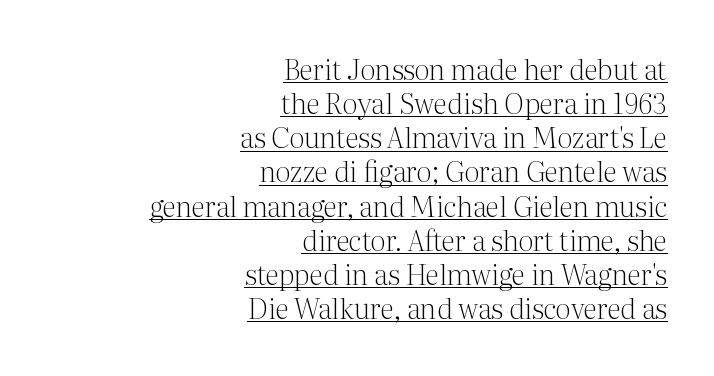
{"serif": "yes", "italic": "no", "bold": "no", "weight": "light", "width": "normal", "stroke_contrast": "medium", "x_height": "medium", "monospaced": "no", "underline": "yes", "align": "right", "line_spacing_ratio": 1.22, "letter_spacing": "normal", "letter_spacing_em": 0.0, "glyph_px": 28}
